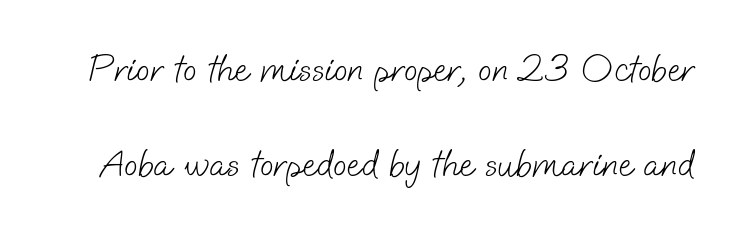
Q: Is the text bold? A: No.
Q: Is the typeface a serif or a sans-serif typeface? A: Sans-serif.
Q: Is the text underlined? A: No.
Q: Is the spacing between letters normal or unusually wide? A: Normal.
Q: Is the spacing between lines tight, normal or loose? A: Loose.
Q: Width (condensed, normal, or wide)? A: Normal.
Q: Stroke contrast? A: Low.
Q: x-height? A: Small.
Q: Monospaced? A: No.
